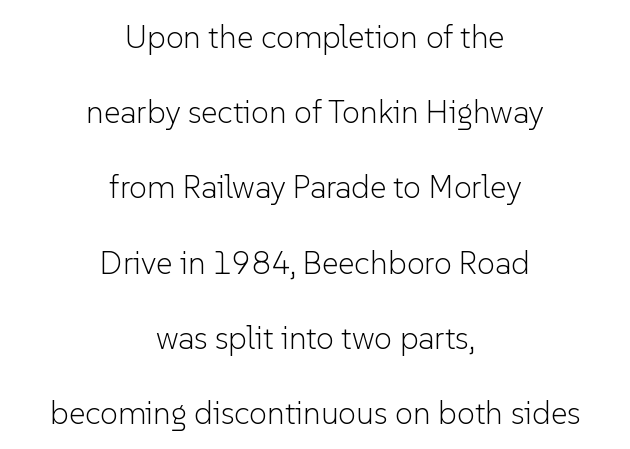
{"serif": "no", "italic": "no", "bold": "no", "weight": "light", "width": "normal", "stroke_contrast": "low", "x_height": "medium", "monospaced": "no", "underline": "no", "align": "center", "line_spacing": "loose", "line_spacing_ratio": 2.35, "letter_spacing": "normal", "letter_spacing_em": 0.0, "glyph_px": 32}
